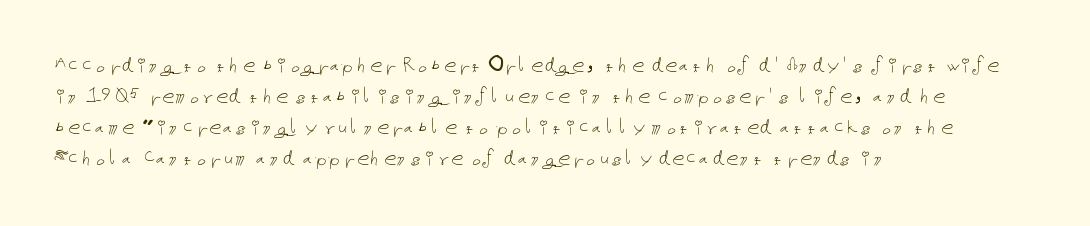
These lines keep a tight, regular rhythm from letter to letter. Notice how descenders clear the ascenders below comfortably — that's standard leading. These lines were composed using upright roman letters. One-word summary of the alignment: left. Nobody drew a line under any word here. The typesetting does not lean heavy: it is not bold.
